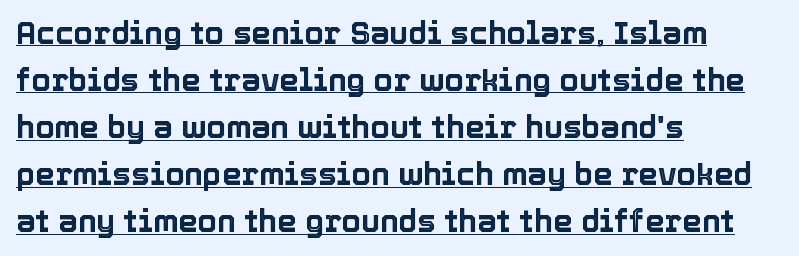
{"italic": "no", "width": "normal", "x_height": "medium", "monospaced": "no", "underline": "yes", "align": "left", "line_spacing": "normal", "line_spacing_ratio": 1.52, "letter_spacing": "normal", "letter_spacing_em": 0.0, "glyph_px": 31}
